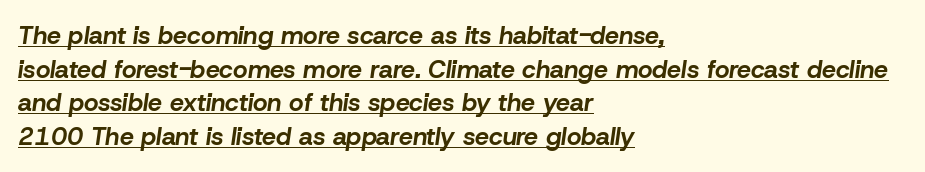
{"italic": "yes", "lean": "right", "slant_degrees": 8, "bold": "yes", "underline": "yes", "align": "left", "line_spacing": "normal", "line_spacing_ratio": 1.35, "letter_spacing": "normal", "letter_spacing_em": 0.0, "glyph_px": 25}
